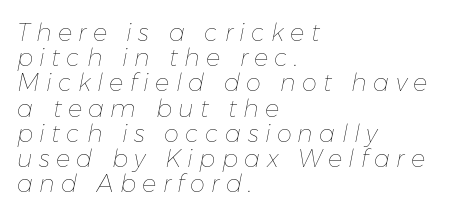
Q: Is the text bold? A: No.
Q: Is the text italic (slanted)? A: Yes, it leans right by about 11 degrees.
Q: Is the text underlined? A: No.
Q: How is the paragraph aligned? A: Left-aligned.
Q: Is the spacing between letters normal or unusually wide? A: Unusually wide.
Q: Is the spacing between lines tight, normal or loose? A: Tight.
